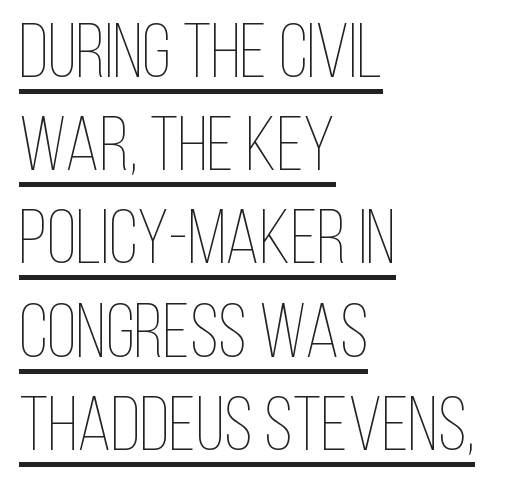
The image shows 77 px thin, condensed type, upright; set left-aligned, line spacing 1.21x, normal letter spacing, underlined; low stroke contrast and a large x-height.
